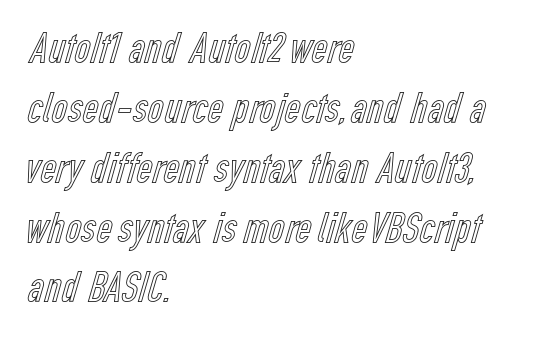
{"width": "condensed", "x_height": "medium", "monospaced": "no", "underline": "no", "align": "left", "line_spacing": "normal", "line_spacing_ratio": 1.36, "letter_spacing": "normal", "letter_spacing_em": 0.0, "glyph_px": 44}
